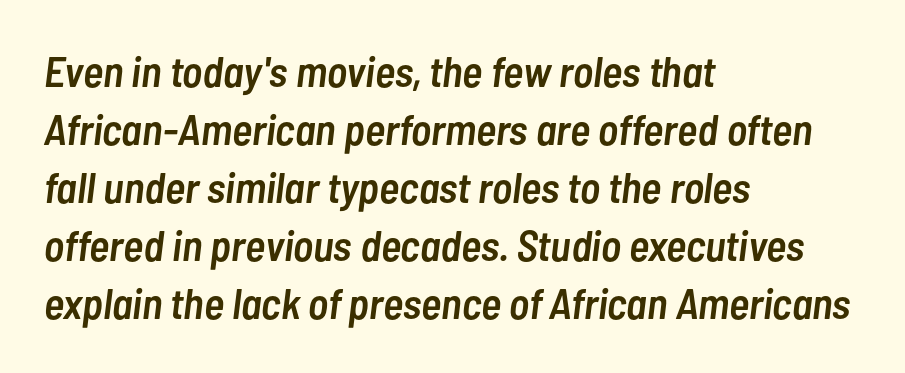
The image shows 43 px semibold, condensed type, italic (leaning right); set left-aligned, normal line spacing (1.35x), normal letter spacing, not underlined; low stroke contrast and a medium x-height.
